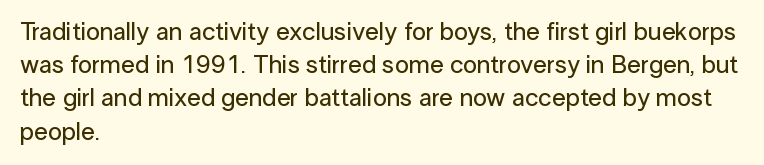
Q: Is the text italic (slanted)? A: No, it is upright.
Q: Is the text underlined? A: No.
Q: How is the paragraph aligned? A: Left-aligned.
Q: Is the spacing between letters normal or unusually wide? A: Normal.
Q: Is the spacing between lines tight, normal or loose? A: Normal.
